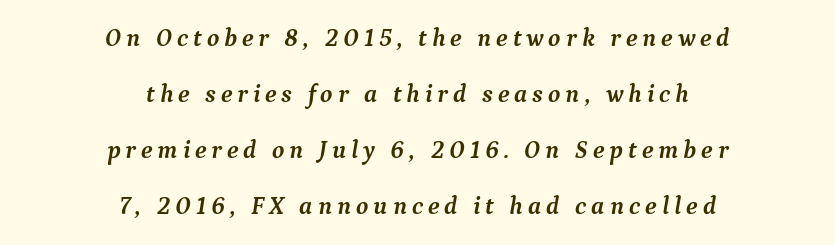
The image shows 25 px bold type, italic (leaning right); set centered, loose line spacing (2.24x), unusually wide letter spacing (+0.2 em), not underlined.
